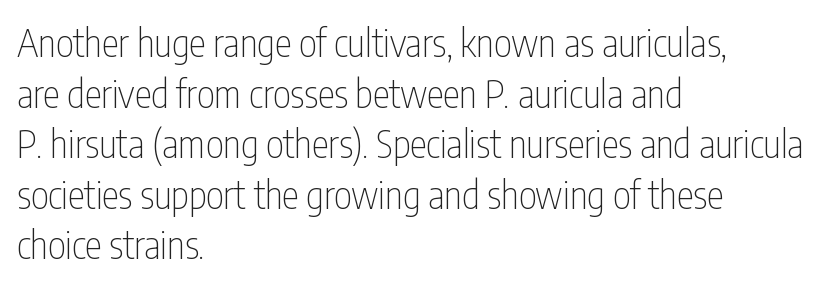
{"serif": "no", "italic": "no", "bold": "no", "weight": "thin", "width": "condensed", "stroke_contrast": "low", "x_height": "medium", "monospaced": "no", "underline": "no", "align": "left", "line_spacing": "normal", "line_spacing_ratio": 1.33, "letter_spacing": "normal", "letter_spacing_em": 0.0, "glyph_px": 38}
